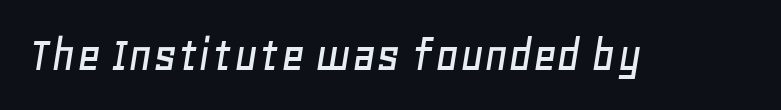
{"italic": "yes", "lean": "right", "slant_degrees": 11, "width": "normal", "stroke_contrast": "low", "x_height": "large", "monospaced": "no", "underline": "no", "letter_spacing": "normal", "letter_spacing_em": 0.0, "glyph_px": 52}
